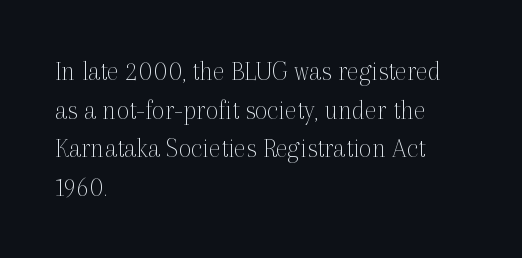
{"serif": "yes", "italic": "no", "bold": "no", "weight": "thin", "width": "normal", "x_height": "medium", "monospaced": "no", "underline": "no", "align": "left", "line_spacing": "normal", "line_spacing_ratio": 1.38, "letter_spacing": "normal", "letter_spacing_em": 0.0, "glyph_px": 28}
